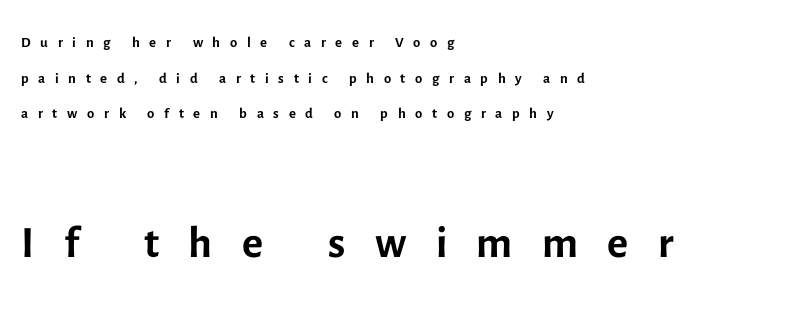
{"serif": "no", "italic": "no", "bold": "no", "weight": "regular", "width": "normal", "x_height": "medium", "monospaced": "no", "underline": "no", "align": "left", "line_spacing": "normal", "line_spacing_ratio": 1.7, "letter_spacing": "wide", "letter_spacing_em": 0.46, "larger_block": "second", "size_ratio": 3.05, "glyph_px": 64}
